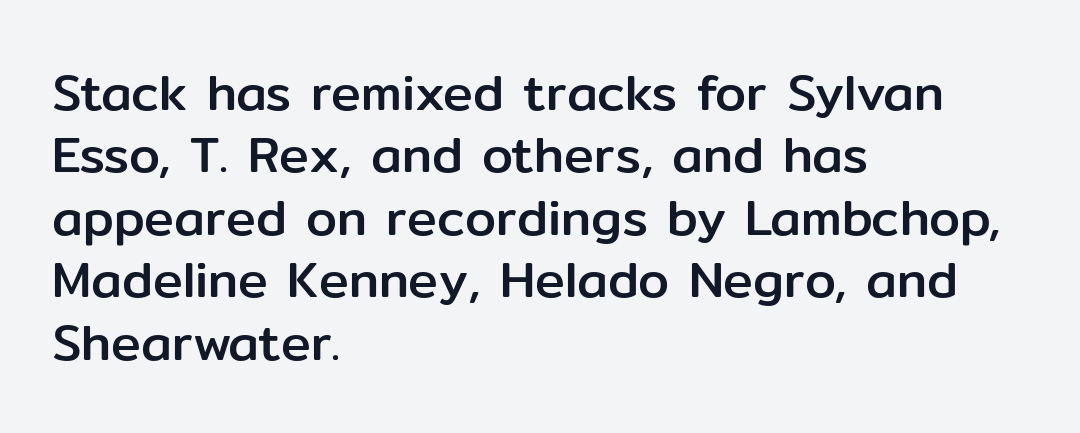
Each row of text sits above clean, open space. Inter-character spacing is left at the font's built-in metrics. The lettering holds an erect, upright posture throughout. Varying glyph widths throughout — classic text-font behaviour. Honestly, the row spacing looks completely unremarkable. One-word summary of the alignment: left.
